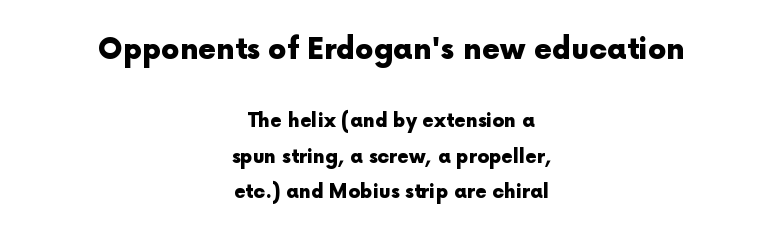
Q: Is the text bold? A: Yes.
Q: Is the text italic (slanted)? A: No, it is upright.
Q: Is the typeface a serif or a sans-serif typeface? A: Sans-serif.
Q: Is the text underlined? A: No.
Q: How is the paragraph aligned? A: Centered.
Q: Is the spacing between letters normal or unusually wide? A: Normal.
Q: Which block of text is set in a larger size, the first (top) or the second (bottom)? A: The first (top) one.
Q: Width (condensed, normal, or wide)? A: Normal.
Q: x-height? A: Medium.
Q: Monospaced? A: No.
